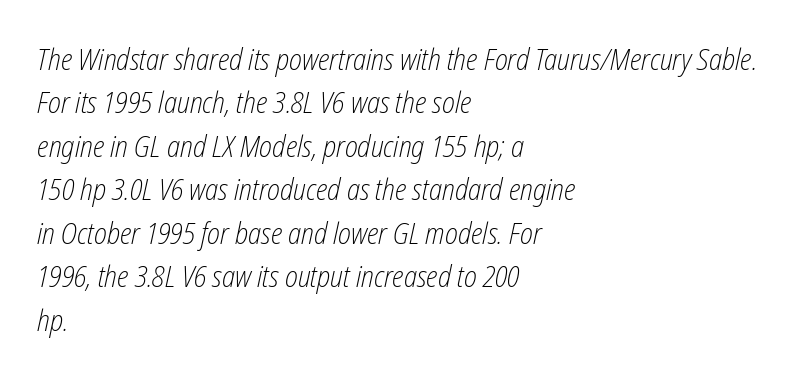
{"italic": "yes", "lean": "right", "slant_degrees": 12, "bold": "no", "weight": "light", "width": "condensed", "stroke_contrast": "low", "x_height": "medium", "monospaced": "no", "underline": "no", "align": "left", "line_spacing": "normal", "line_spacing_ratio": 1.45, "letter_spacing": "normal", "letter_spacing_em": 0.0, "glyph_px": 30}
